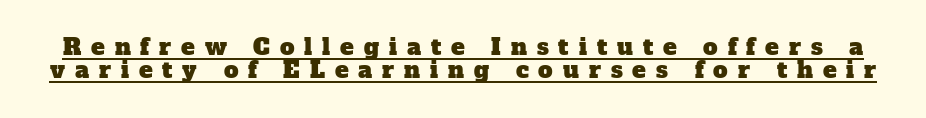
{"underline": "yes", "line_spacing": "tight", "line_spacing_ratio": 1.01, "letter_spacing": "wide", "letter_spacing_em": 0.43, "glyph_px": 23}
